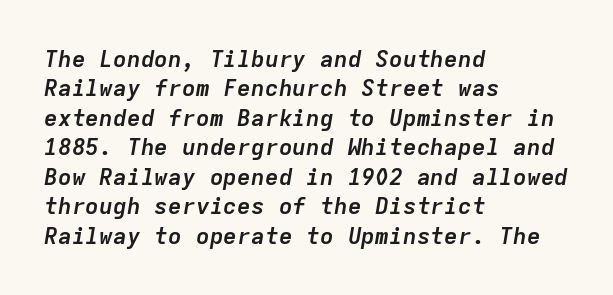
{"italic": "yes", "lean": "right", "slant_degrees": 9, "bold": "yes", "underline": "no", "align": "left", "line_spacing": "normal", "line_spacing_ratio": 1.28, "letter_spacing": "normal", "letter_spacing_em": 0.0, "glyph_px": 23}
